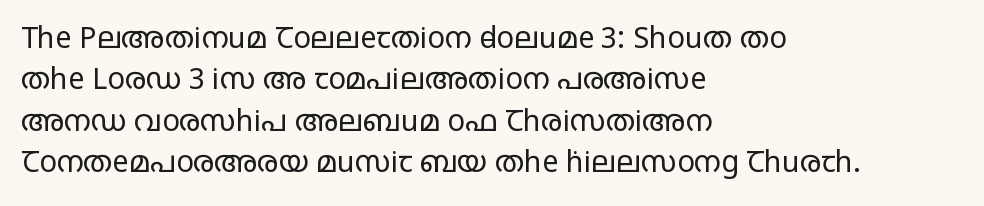
{"serif": "no", "italic": "no", "bold": "no", "weight": "regular", "width": "wide", "stroke_contrast": "low", "x_height": "large", "monospaced": "no", "underline": "no", "align": "left", "line_spacing": "normal", "line_spacing_ratio": 1.43, "letter_spacing": "normal", "letter_spacing_em": 0.0, "glyph_px": 29}
